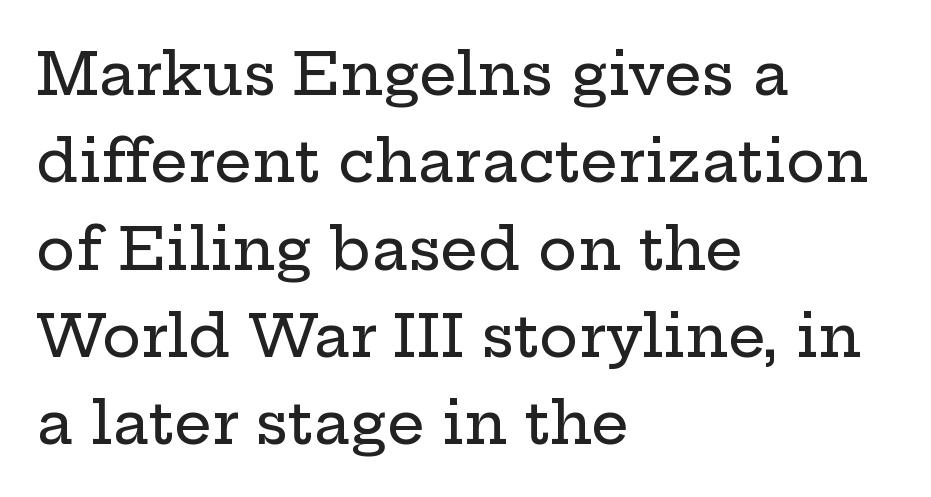
{"serif": "yes", "italic": "no", "width": "wide", "stroke_contrast": "low", "x_height": "medium", "monospaced": "no", "underline": "no", "align": "left", "line_spacing": "normal", "line_spacing_ratio": 1.48, "letter_spacing": "normal", "letter_spacing_em": 0.0, "glyph_px": 59}
